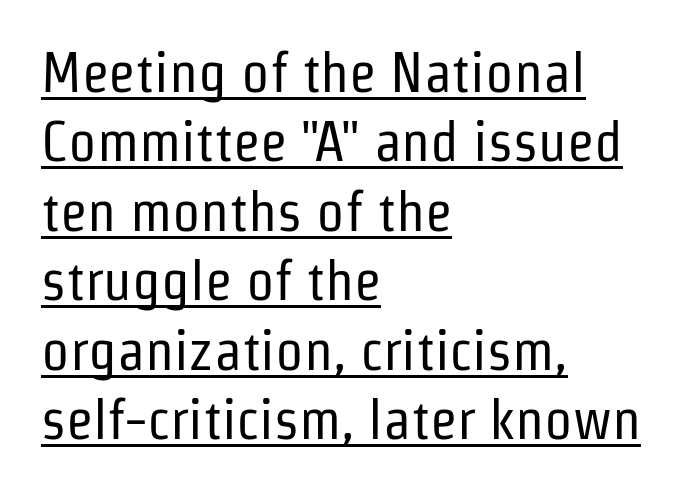
{"serif": "no", "italic": "no", "bold": "no", "weight": "regular", "width": "condensed", "stroke_contrast": "low", "x_height": "medium", "monospaced": "no", "underline": "yes", "align": "left", "line_spacing_ratio": 1.24, "letter_spacing": "normal", "letter_spacing_em": 0.0, "glyph_px": 56}
